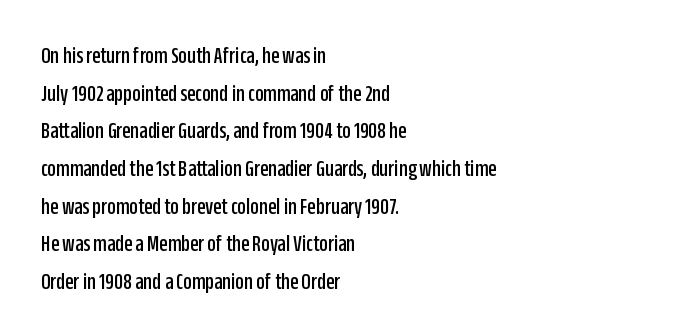
Students, observe: this is what conventionally led text looks like. When letters stand straight like this, we call the style roman or upright. Horizontally, the lines are justified to the leading edge only. The type is set solid horizontally, with unmodified tracking. The baseline area is clear.
